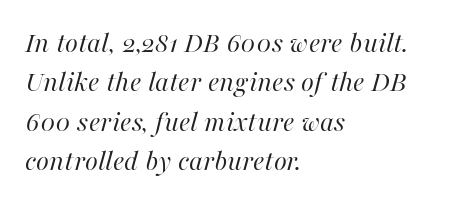
The image shows 30 px regular-weight type, italic (leaning right); set left-aligned, normal line spacing (1.31x), normal letter spacing, not underlined; high stroke contrast and a medium x-height.
